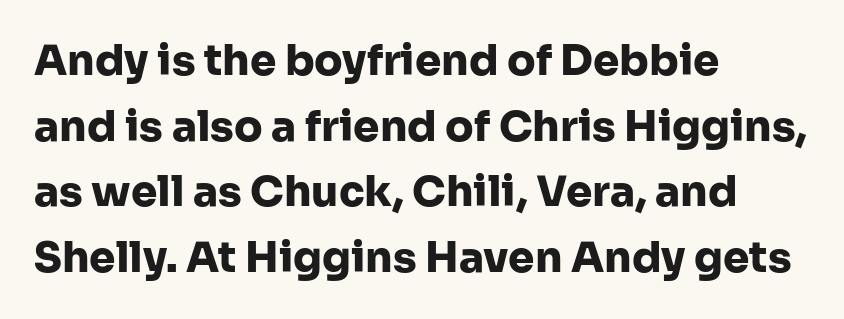
The letters stand upright; this is a roman face. This sample has the flowing, uneven cadence of proportional lettering. The face used here is a sans, in the tradition of grotesques and geometrics. The face used here has the dense, thick strokes of a bold. These lines keep a tight, regular rhythm from letter to letter. In terms of leading, this rendering sits right in the middle.
